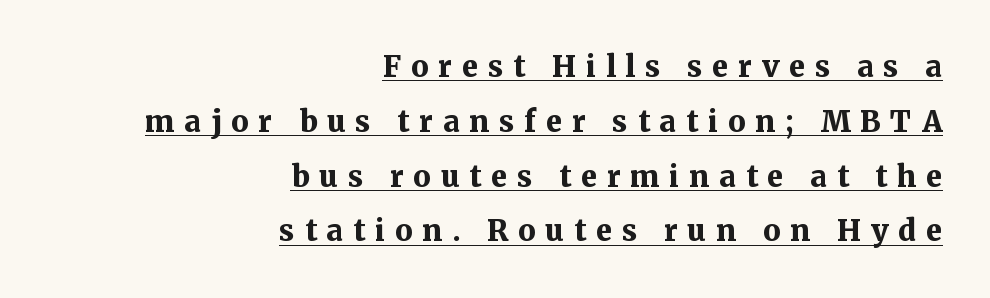
The type sits square on the baseline with zero lean. These lines are composed in type with serifs. Is there an underline? Yes — a line sits under the letters. The font is running at its bold setting. The paragraph shown leans on its right margin. Do the characters align in a grid? No, the font is proportional.
